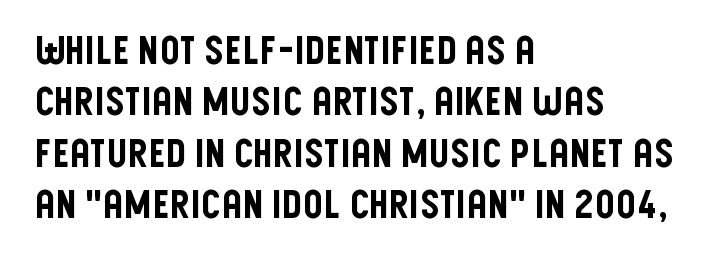
Do the characters align in a grid? No, the font is proportional. The paragraph shown leans on its left margin. Horizontal bands of white between lines are of average thickness. These lines were composed using upright roman letters. Nothing unusual about the tracking: characters are spaced as the font intends.
